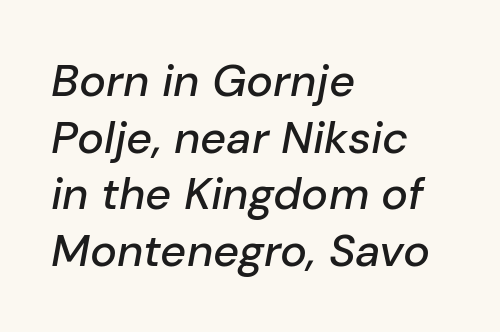
{"italic": "yes", "lean": "right", "slant_degrees": 10, "width": "normal", "stroke_contrast": "low", "x_height": "medium", "monospaced": "no", "underline": "no", "align": "left", "line_spacing": "normal", "line_spacing_ratio": 1.26, "letter_spacing": "normal", "letter_spacing_em": 0.0, "glyph_px": 45}
